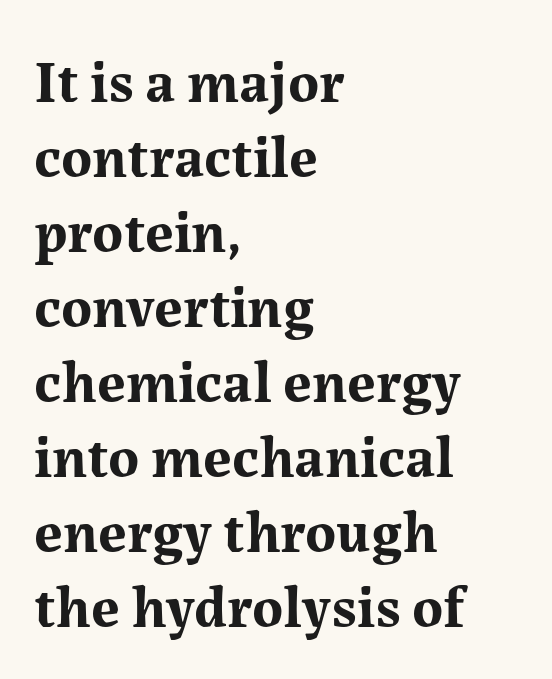
Q: Is the text bold? A: Yes.
Q: Is the text italic (slanted)? A: No, it is upright.
Q: Is the typeface a serif or a sans-serif typeface? A: Serif.
Q: Is the text underlined? A: No.
Q: How is the paragraph aligned? A: Left-aligned.
Q: Is the spacing between letters normal or unusually wide? A: Normal.
Q: Is the spacing between lines tight, normal or loose? A: Normal.
Q: Width (condensed, normal, or wide)? A: Normal.
Q: Stroke contrast? A: Medium.
Q: x-height? A: Medium.
Q: Monospaced? A: No.
